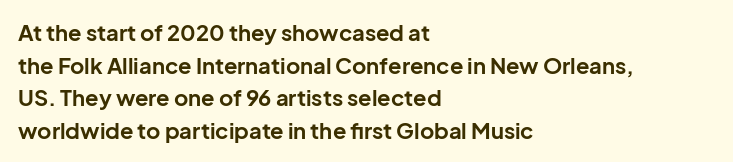
{"italic": "no", "bold": "yes", "underline": "no", "align": "left", "line_spacing": "normal", "line_spacing_ratio": 1.48, "letter_spacing": "normal", "letter_spacing_em": 0.0, "glyph_px": 22}
